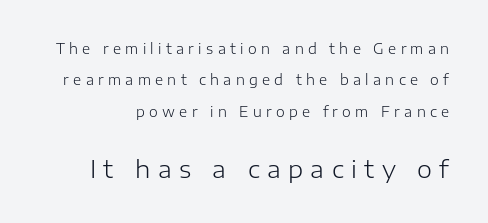
{"italic": "no", "bold": "no", "underline": "no", "line_spacing": "loose", "line_spacing_ratio": 2.25, "letter_spacing": "wide", "letter_spacing_em": 0.31, "larger_block": "second", "size_ratio": 1.71, "glyph_px": 24}
